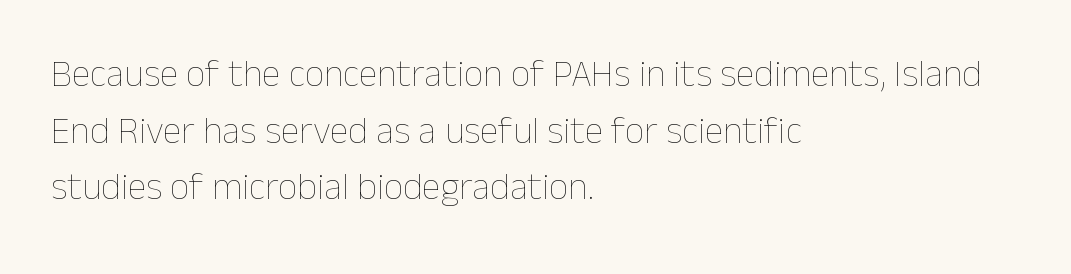
{"italic": "no", "bold": "no", "weight": "thin", "width": "normal", "stroke_contrast": "low", "x_height": "medium", "monospaced": "no", "underline": "no", "align": "left", "line_spacing": "normal", "line_spacing_ratio": 1.49, "letter_spacing": "normal", "letter_spacing_em": 0.0, "glyph_px": 38}
